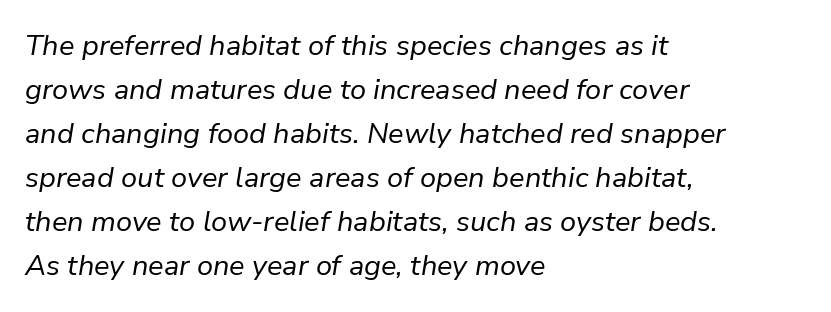
Q: Is the text bold? A: No.
Q: Is the text italic (slanted)? A: Yes, it leans right by about 9 degrees.
Q: Is the text underlined? A: No.
Q: How is the paragraph aligned? A: Left-aligned.
Q: Is the spacing between letters normal or unusually wide? A: Normal.
Q: Is the spacing between lines tight, normal or loose? A: Normal.
Q: Width (condensed, normal, or wide)? A: Normal.
Q: Stroke contrast? A: Low.
Q: x-height? A: Medium.
Q: Monospaced? A: No.
